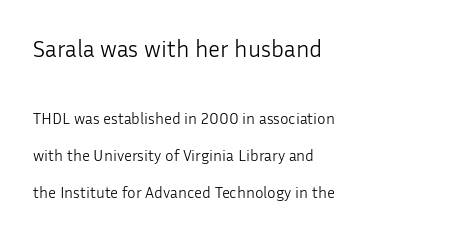
Descenders are the only things crossing below the line. Glyph-to-glyph distance matches everyday printed text. Vertical stems look standard width or narrower in stroke. All the whitespace from short lines collects on the right. One glance says open: line gaps are wider than usual.
